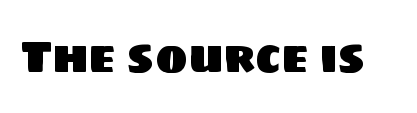
Q: Is the typeface a serif or a sans-serif typeface? A: Sans-serif.
Q: Is the text underlined? A: No.
Q: Is the spacing between letters normal or unusually wide? A: Normal.
Q: Width (condensed, normal, or wide)? A: Normal.
Q: Stroke contrast? A: Low.
Q: x-height? A: Large.
Q: Monospaced? A: No.
